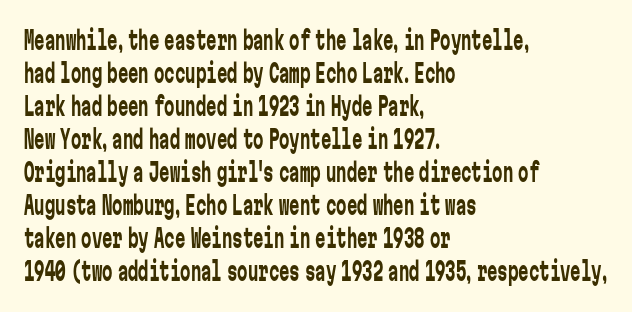
{"italic": "no", "bold": "no", "underline": "no", "align": "left", "line_spacing": "normal", "line_spacing_ratio": 1.27, "letter_spacing": "normal", "letter_spacing_em": 0.0, "glyph_px": 26}
